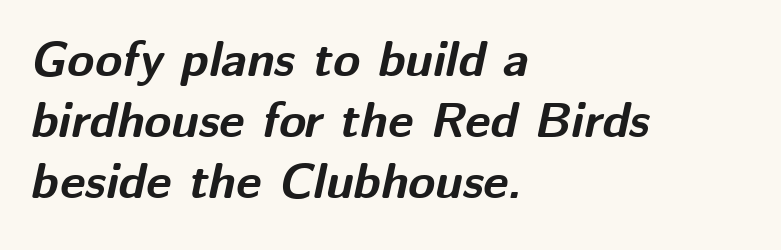
Q: Is the text bold? A: Yes.
Q: Is the text italic (slanted)? A: Yes, it leans right by about 12 degrees.
Q: Is the text underlined? A: No.
Q: How is the paragraph aligned? A: Left-aligned.
Q: Is the spacing between letters normal or unusually wide? A: Normal.
Q: Width (condensed, normal, or wide)? A: Normal.
Q: Stroke contrast? A: Medium.
Q: x-height? A: Medium.
Q: Monospaced? A: No.
